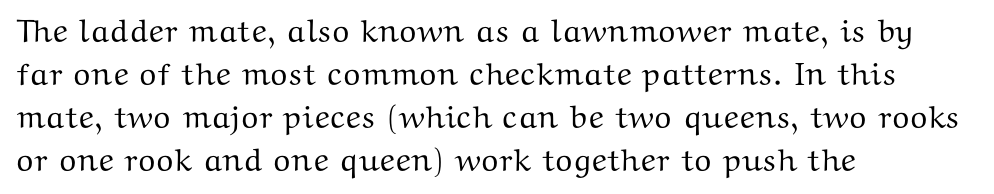
The image shows 32 px wide serif type, upright; set left-aligned, normal line spacing (1.34x), normal letter spacing, not underlined; medium stroke contrast and a medium x-height.
